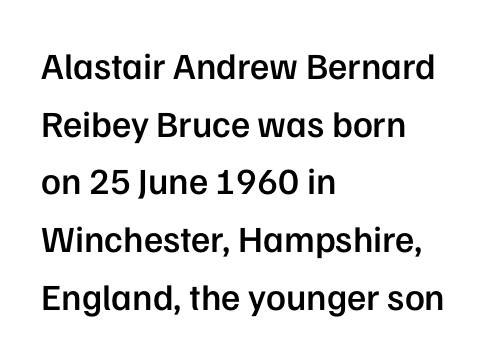
The letters are semibold — heavier than regular but short of a full bold. Each letter keeps its own natural width here, so spacing adapts to shape. Compared with typical body copy, the letter spacing here is the same. The specimen reads as upright at a glance. Honestly, the row spacing looks completely unremarkable. The letters carry no serifs — their stems end cleanly without finishing strokes.
